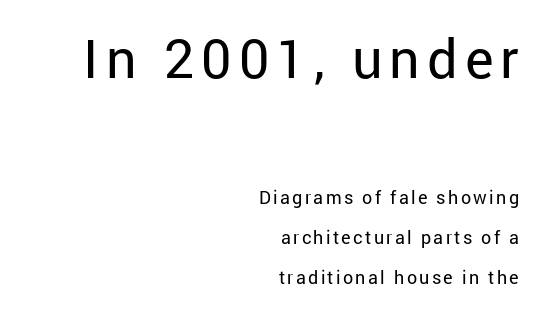
{"serif": "no", "italic": "no", "bold": "no", "weight": "regular", "width": "normal", "stroke_contrast": "low", "x_height": "medium", "monospaced": "no", "underline": "no", "align": "right", "line_spacing": "loose", "line_spacing_ratio": 2.23, "larger_block": "first", "size_ratio": 3.0, "glyph_px": 54}
